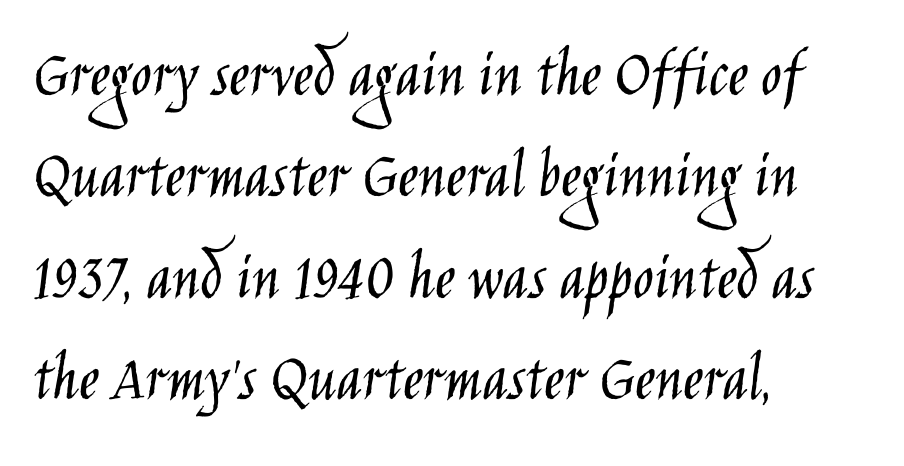
The image shows 69 px light, condensed sans-serif type; set left-aligned, normal line spacing (1.47x), normal letter spacing, not underlined; low stroke contrast and a large x-height.
